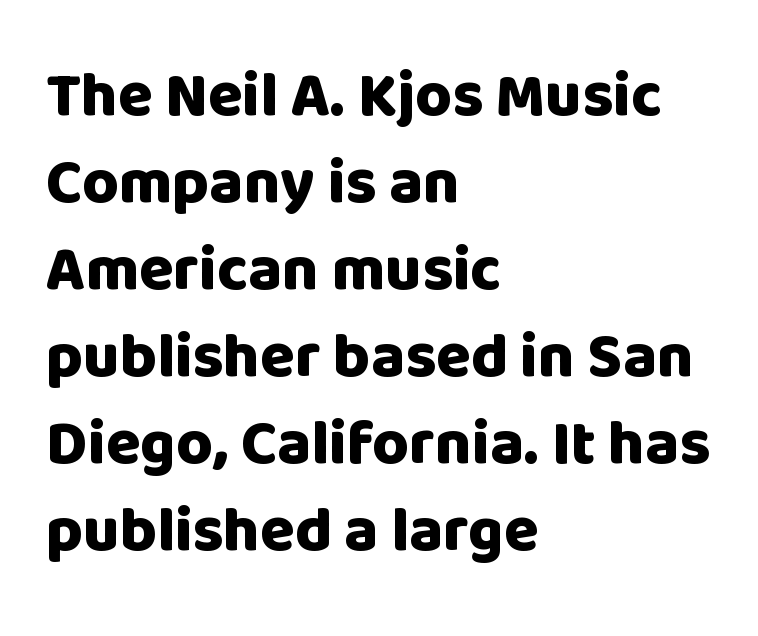
{"serif": "no", "italic": "no", "bold": "yes", "weight": "heavy", "width": "normal", "stroke_contrast": "low", "x_height": "large", "monospaced": "no", "underline": "no", "align": "left", "line_spacing": "normal", "line_spacing_ratio": 1.38, "letter_spacing": "normal", "letter_spacing_em": 0.0, "glyph_px": 63}
